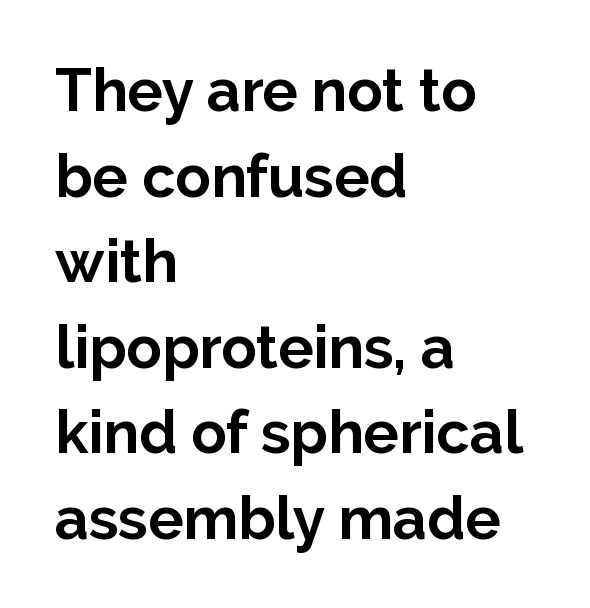
{"serif": "no", "italic": "no", "bold": "yes", "weight": "bold", "width": "normal", "stroke_contrast": "low", "x_height": "medium", "monospaced": "no", "underline": "no", "align": "left", "line_spacing": "normal", "line_spacing_ratio": 1.45, "letter_spacing": "normal", "letter_spacing_em": 0.0, "glyph_px": 59}
